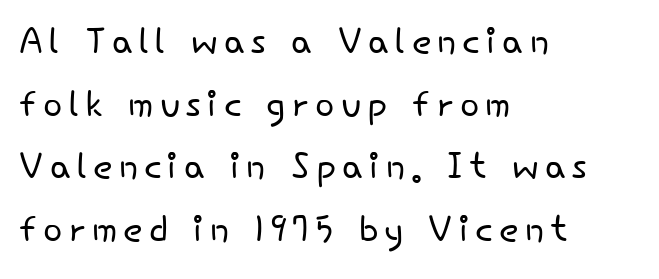
The image shows 51 px light sans-serif type, upright; set left-aligned, line spacing 1.23x, not underlined; low stroke contrast and a small x-height.
